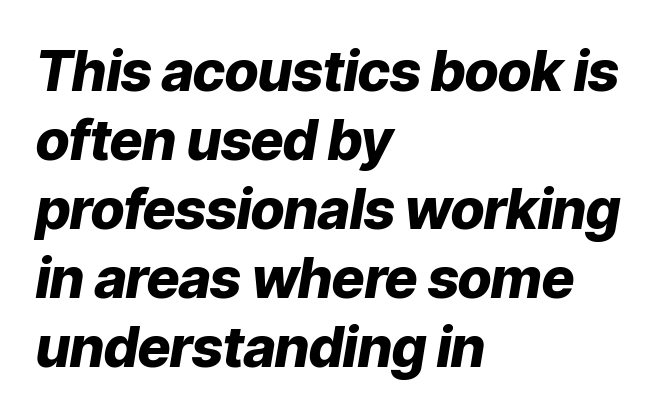
Heavy-handed strokes throughout: this text is bold. One-word summary of the alignment: left. The passage shown is typed in a proportional face where columns would drift. The specimen reads as italic at a glance. Observe the ordinary spacing: letters are neighbours, not strangers. Anything drawn beneath the words? Only blank space.
